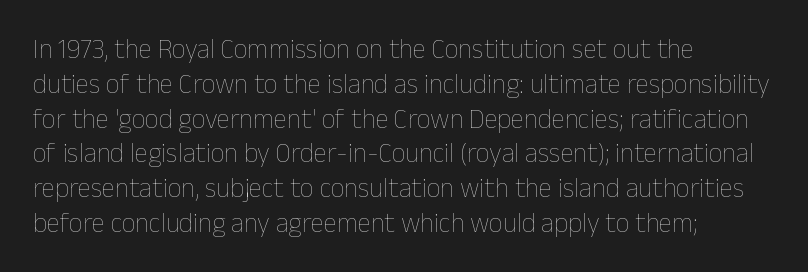
Q: Is the text bold? A: No.
Q: Is the text italic (slanted)? A: No, it is upright.
Q: Is the text underlined? A: No.
Q: How is the paragraph aligned? A: Left-aligned.
Q: Is the spacing between letters normal or unusually wide? A: Normal.
Q: Is the spacing between lines tight, normal or loose? A: Normal.
